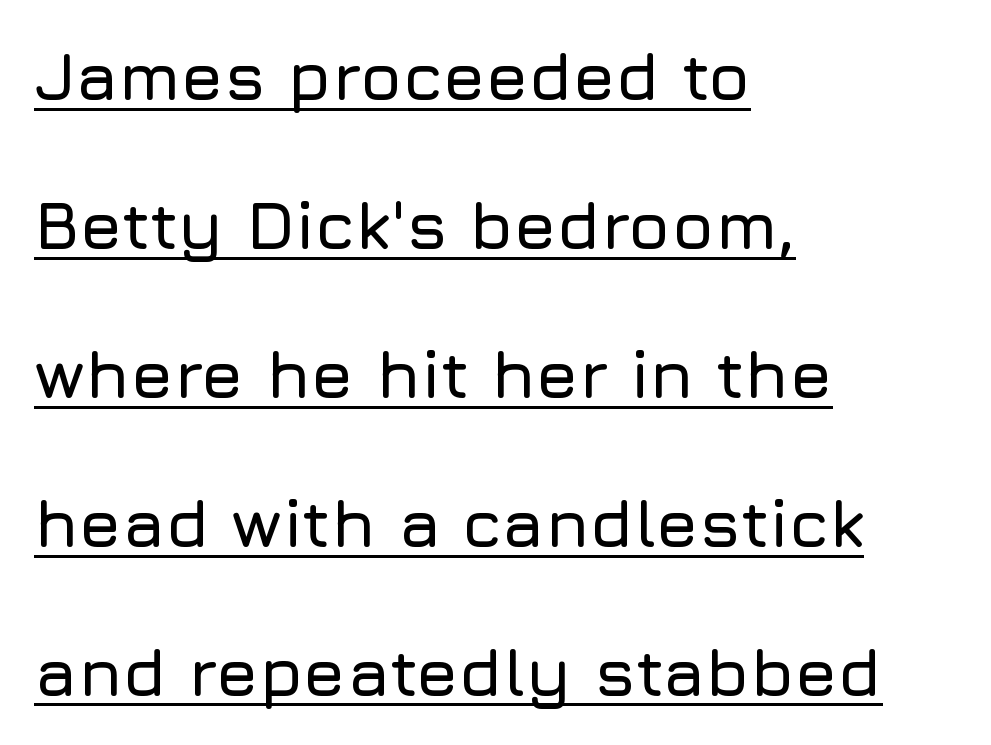
Q: Is the text italic (slanted)? A: No, it is upright.
Q: Is the typeface a serif or a sans-serif typeface? A: Sans-serif.
Q: Is the text underlined? A: Yes.
Q: How is the paragraph aligned? A: Left-aligned.
Q: Is the spacing between letters normal or unusually wide? A: Normal.
Q: Is the spacing between lines tight, normal or loose? A: Loose.
Q: Width (condensed, normal, or wide)? A: Normal.
Q: Stroke contrast? A: Low.
Q: x-height? A: Medium.
Q: Monospaced? A: No.
